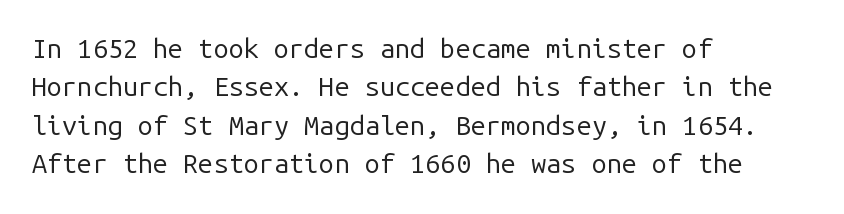
Q: Is the text bold? A: No.
Q: Is the text italic (slanted)? A: No, it is upright.
Q: Is the text underlined? A: No.
Q: How is the paragraph aligned? A: Left-aligned.
Q: Is the spacing between letters normal or unusually wide? A: Normal.
Q: Is the spacing between lines tight, normal or loose? A: Normal.
